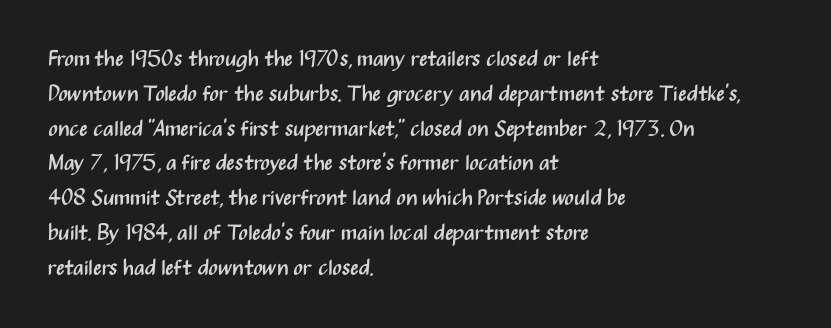
Q: Is the text bold? A: No.
Q: Is the text italic (slanted)? A: No, it is upright.
Q: Is the text underlined? A: No.
Q: How is the paragraph aligned? A: Left-aligned.
Q: Is the spacing between letters normal or unusually wide? A: Normal.
Q: Is the spacing between lines tight, normal or loose? A: Normal.
